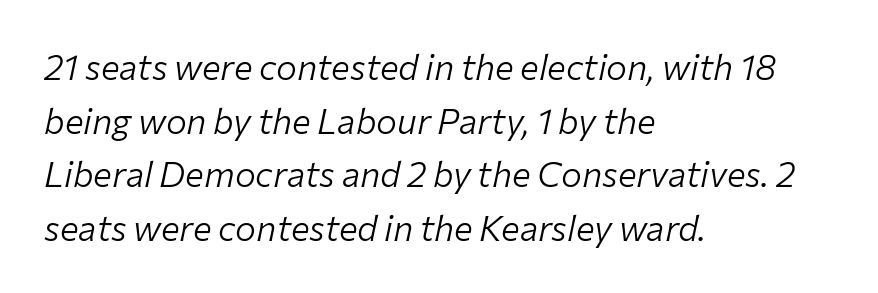
The image shows 35 px light type, italic (leaning right); set left-aligned, normal line spacing (1.53x), normal letter spacing, not underlined; low stroke contrast and a medium x-height.
